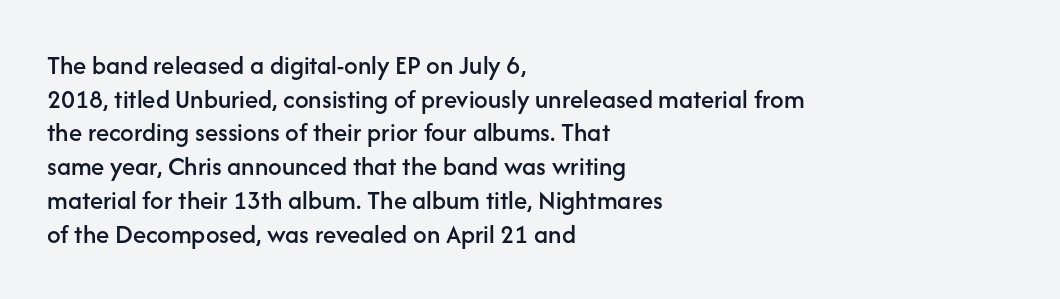
The image shows 27 px text type, upright; set left-aligned, normal line spacing (1.25x), normal letter spacing, not underlined.
